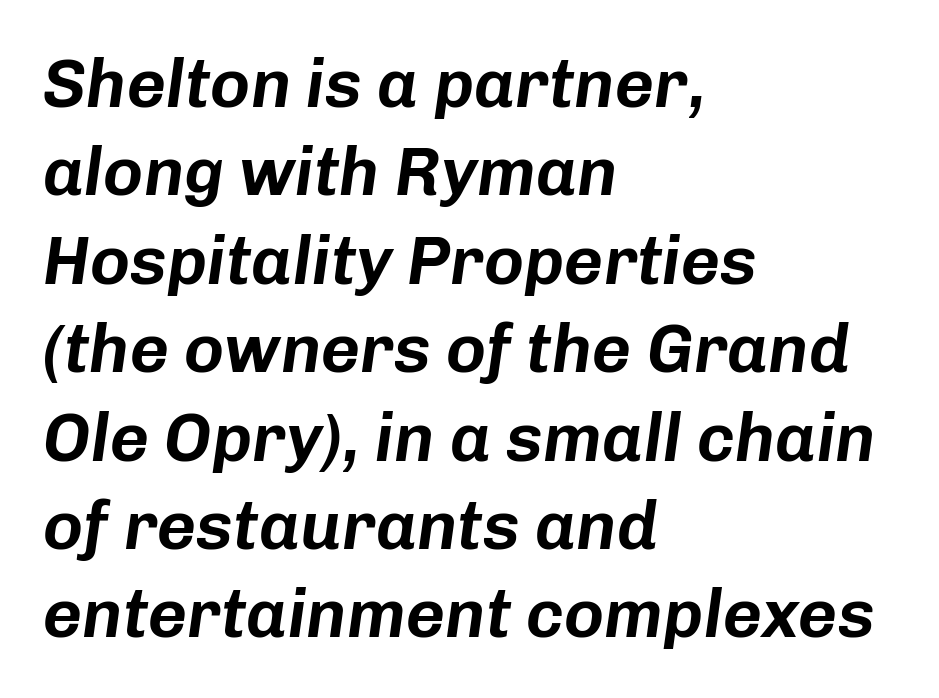
Students, observe: this is what conventionally led text looks like. Short note: letters normally spaced. Check under the words: just untouched page. The typography opts for an oblique posture over an upright one. A classic flush-left, rag-right setting is used for this passage.
